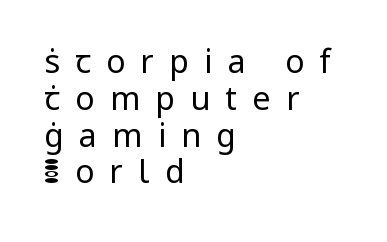
The passage is arranged the way most books set body copy — flush left. It's the straight-up-and-down kind of type. Vertical spacing — tight. The weight would be labelled regular, book, light, or lighter still.
